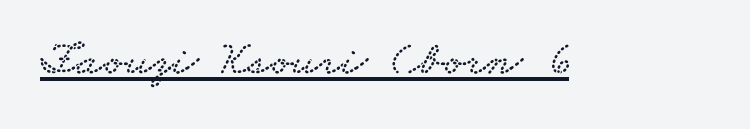
Q: Is the typeface a serif or a sans-serif typeface? A: Serif.
Q: Is the text underlined? A: Yes.
Q: Is the spacing between letters normal or unusually wide? A: Normal.
Q: Width (condensed, normal, or wide)? A: Wide.
Q: Stroke contrast? A: Low.
Q: x-height? A: Small.
Q: Monospaced? A: No.
